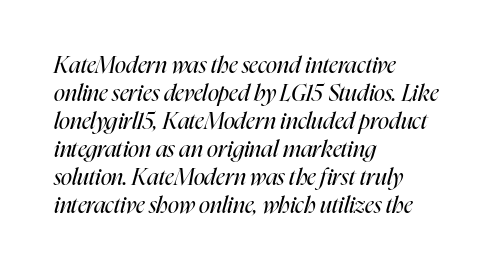
The image shows 23 px text type, italic (leaning right); set left-aligned, line spacing 1.22x, normal letter spacing, not underlined.
